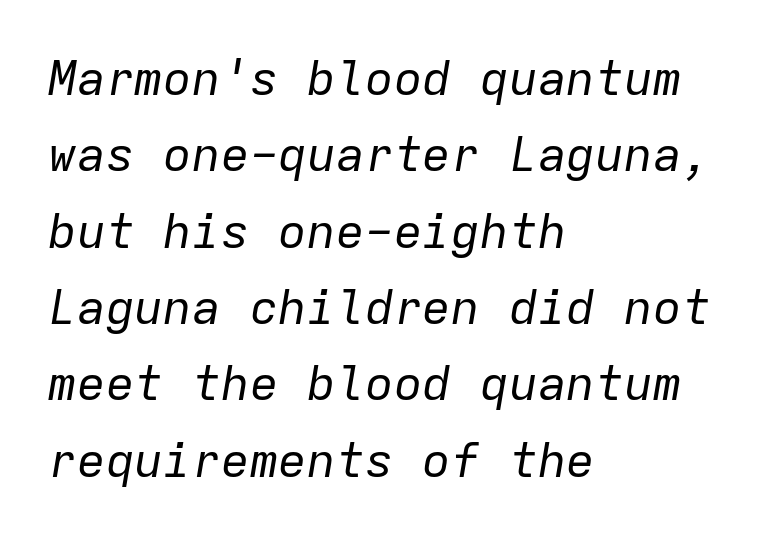
{"italic": "yes", "lean": "right", "slant_degrees": 9, "bold": "no", "weight": "regular", "width": "normal", "stroke_contrast": "low", "x_height": "medium", "monospaced": "yes", "underline": "no", "align": "left", "line_spacing": "normal", "line_spacing_ratio": 1.59, "letter_spacing": "normal", "letter_spacing_em": 0.0, "glyph_px": 48}
